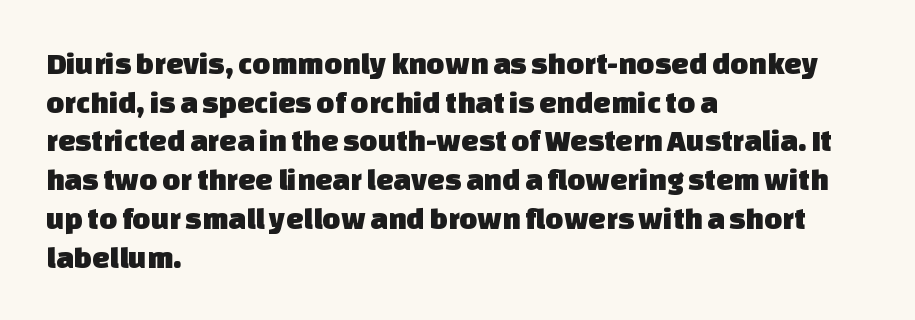
The image shows 31 px sans-serif type; set left-aligned, normal line spacing (1.25x), normal letter spacing, not underlined; low stroke contrast and a large x-height.
